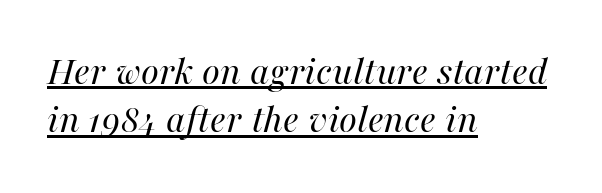
{"italic": "yes", "lean": "right", "slant_degrees": 16, "bold": "no", "weight": "regular", "width": "normal", "stroke_contrast": "high", "x_height": "medium", "monospaced": "no", "underline": "yes", "align": "left", "line_spacing_ratio": 1.18, "letter_spacing": "normal", "letter_spacing_em": 0.0, "glyph_px": 41}
